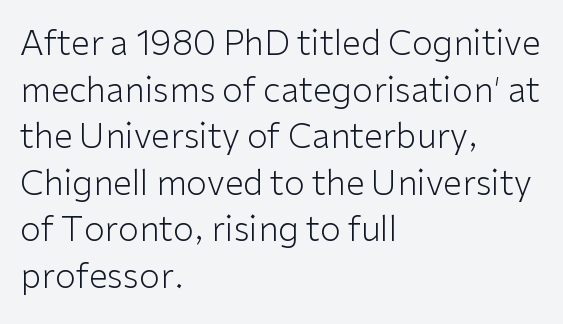
The image shows 34 px light sans-serif type, upright; set left-aligned, normal line spacing (1.37x), normal letter spacing, not underlined; low stroke contrast and a medium x-height.
